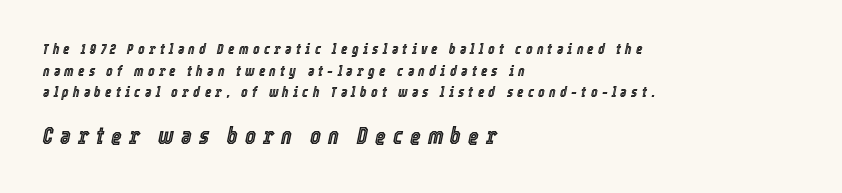
The image shows 23 px text type, italic (leaning right); set left-aligned, normal line spacing (1.55x), unusually wide letter spacing (+0.3 em), not underlined; the second (bottom) block is 1.64x larger.
